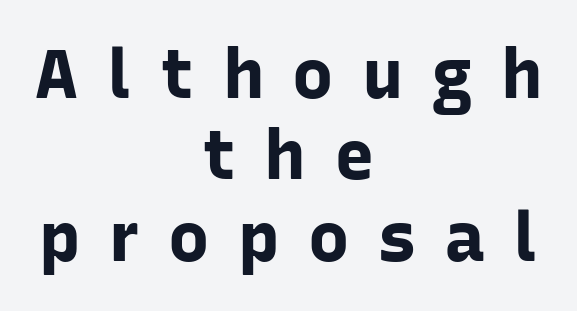
The image shows 69 px bold sans-serif type, upright; set centered, line spacing 1.18x, unusually wide letter spacing (+0.41 em), not underlined; low stroke contrast and a medium x-height.
